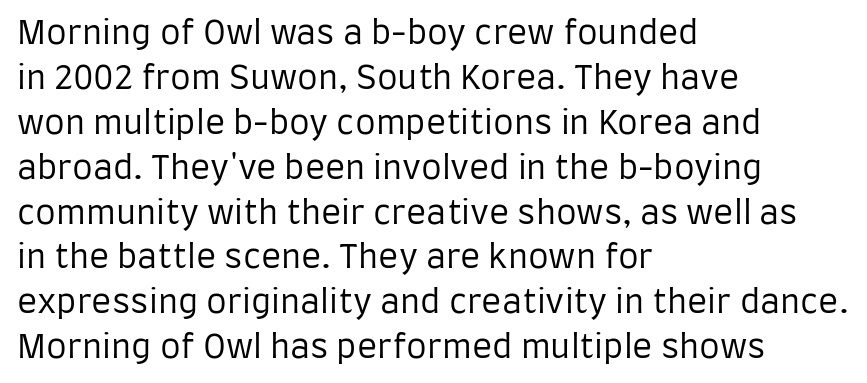
Q: Is the text bold? A: No.
Q: Is the text italic (slanted)? A: No, it is upright.
Q: Is the typeface a serif or a sans-serif typeface? A: Sans-serif.
Q: Is the text underlined? A: No.
Q: How is the paragraph aligned? A: Left-aligned.
Q: Is the spacing between letters normal or unusually wide? A: Normal.
Q: Is the spacing between lines tight, normal or loose? A: Normal.
Q: Width (condensed, normal, or wide)? A: Condensed.
Q: Stroke contrast? A: Low.
Q: x-height? A: Large.
Q: Monospaced? A: No.
